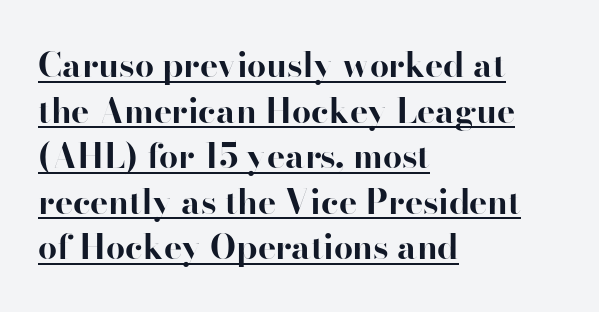
The image shows 34 px bold sans-serif type, upright; set left-aligned, normal line spacing (1.34x), normal letter spacing, underlined; high stroke contrast and a small x-height.
